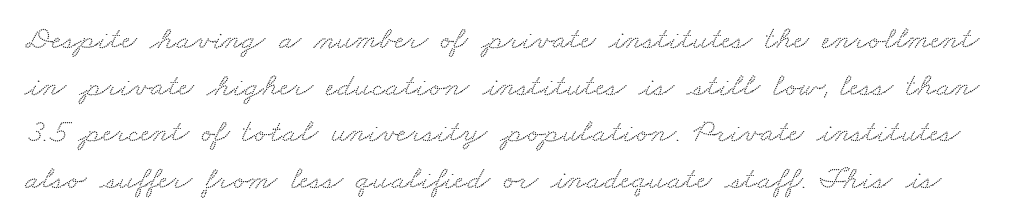
{"serif": "yes", "width": "wide", "stroke_contrast": "low", "x_height": "small", "monospaced": "no", "underline": "no", "line_spacing": "normal", "line_spacing_ratio": 1.41, "letter_spacing": "normal", "letter_spacing_em": 0.0, "glyph_px": 33}
